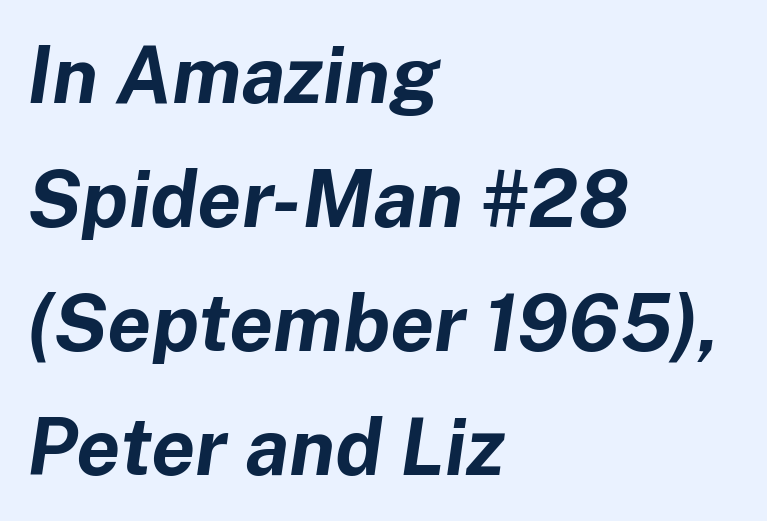
The image shows 79 px bold type, italic (leaning right); set left-aligned, normal line spacing (1.57x), normal letter spacing, not underlined; low stroke contrast and a medium x-height.
